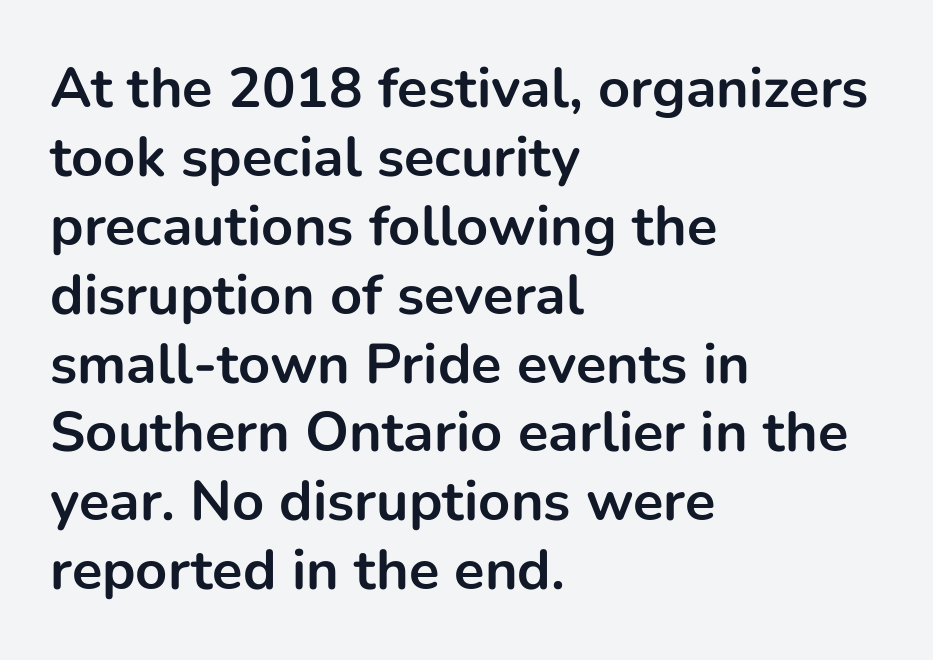
The image shows 56 px bold sans-serif type, upright; set left-aligned, line spacing 1.23x, normal letter spacing, not underlined; low stroke contrast and a medium x-height.
